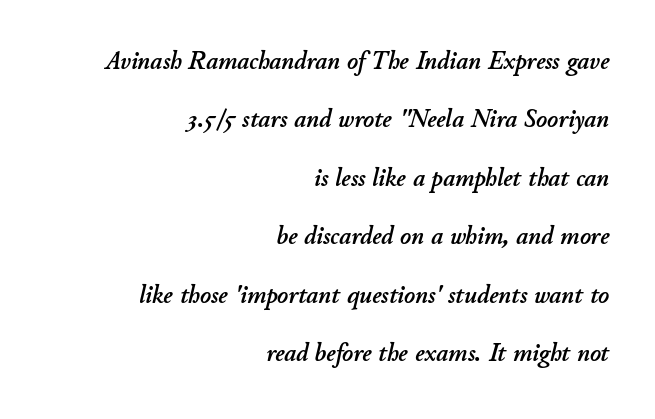
{"italic": "yes", "lean": "right", "slant_degrees": 11, "underline": "no", "align": "right", "line_spacing": "loose", "line_spacing_ratio": 2.25, "letter_spacing": "normal", "letter_spacing_em": 0.0, "glyph_px": 26}
